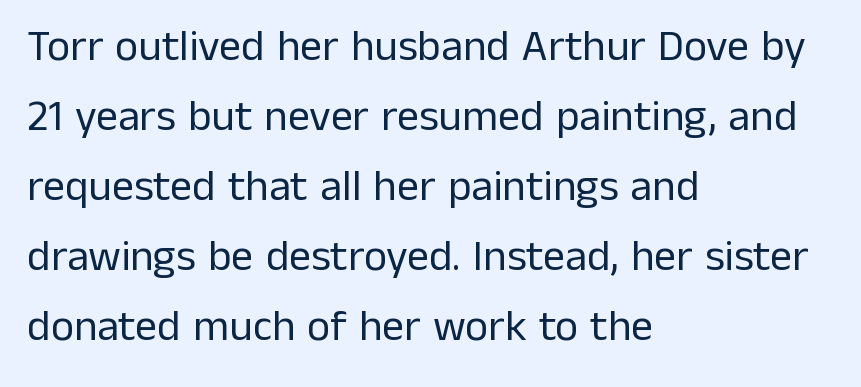
{"serif": "no", "italic": "no", "bold": "no", "weight": "regular", "width": "normal", "stroke_contrast": "low", "x_height": "medium", "monospaced": "no", "underline": "no", "align": "left", "line_spacing": "normal", "line_spacing_ratio": 1.59, "letter_spacing": "normal", "letter_spacing_em": 0.0, "glyph_px": 44}
